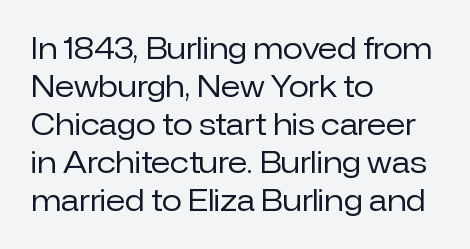
The image shows 29 px regular-weight sans-serif type, upright; set left-aligned, normal line spacing (1.31x), normal letter spacing, not underlined; low stroke contrast and a medium x-height.
